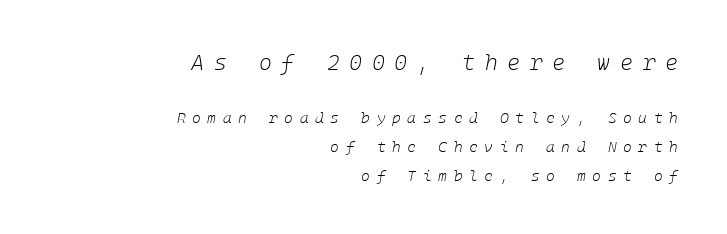
Q: Is the text bold? A: No.
Q: Is the text italic (slanted)? A: Yes, it leans right by about 10 degrees.
Q: Is the text underlined? A: No.
Q: How is the paragraph aligned? A: Right-aligned.
Q: Is the spacing between letters normal or unusually wide? A: Unusually wide.
Q: Is the spacing between lines tight, normal or loose? A: Loose.
Q: Which block of text is set in a larger size, the first (top) or the second (bottom)? A: The first (top) one.
